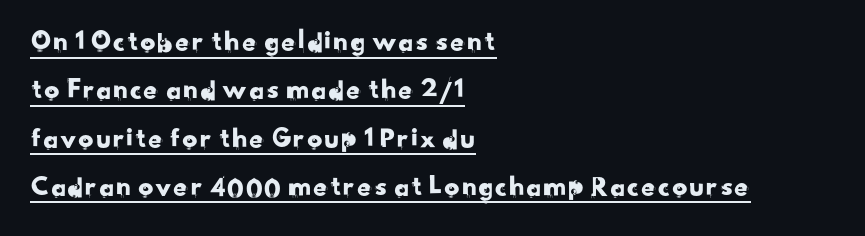
The image shows 30 px sans-serif type; set left-aligned, normal line spacing (1.61x), normal letter spacing, underlined; low stroke contrast and a small x-height.
